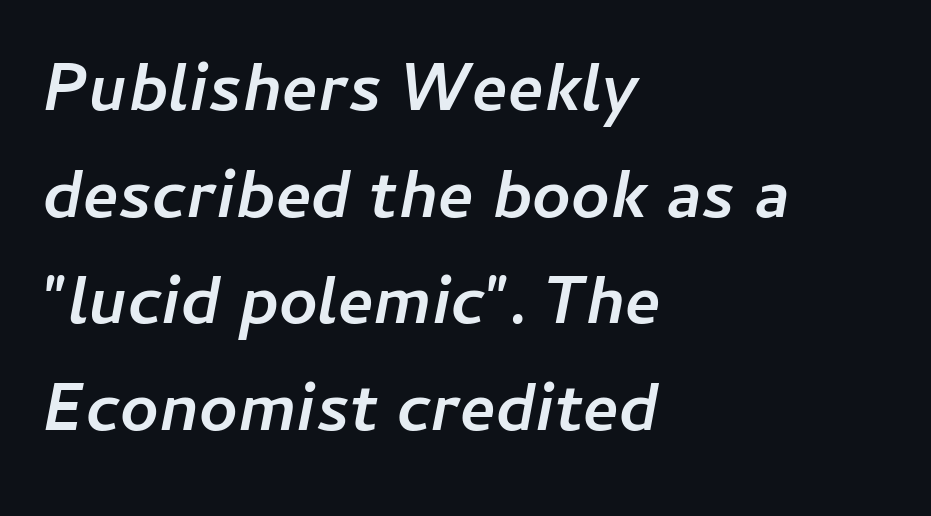
The image shows 67 px semibold type, italic (leaning right); set left-aligned, normal line spacing (1.59x), normal letter spacing, not underlined; low stroke contrast and a medium x-height.
